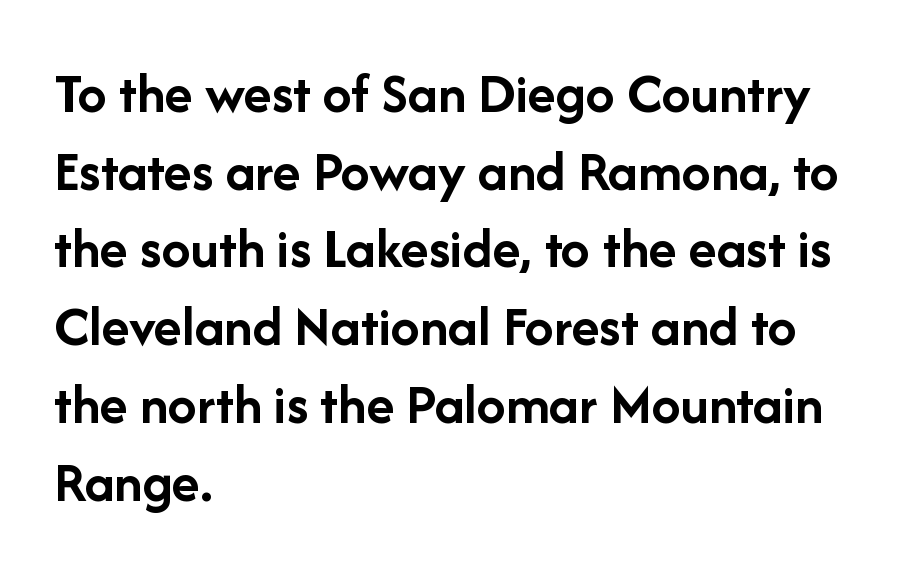
The image shows 58 px semibold sans-serif type, upright; set left-aligned, normal line spacing (1.34x), normal letter spacing, not underlined; low stroke contrast and a medium x-height.
